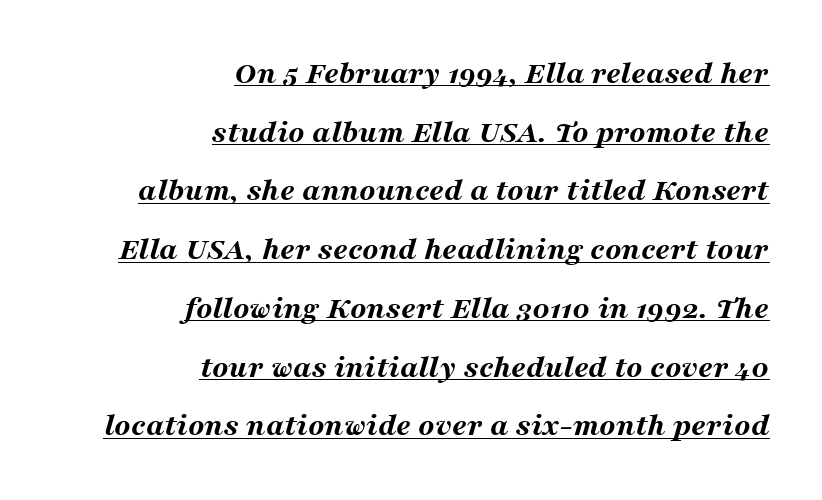
The image shows 33 px bold, wide type, italic (leaning right); set right-aligned, line spacing 1.78x, normal letter spacing, underlined; medium stroke contrast and a medium x-height.
